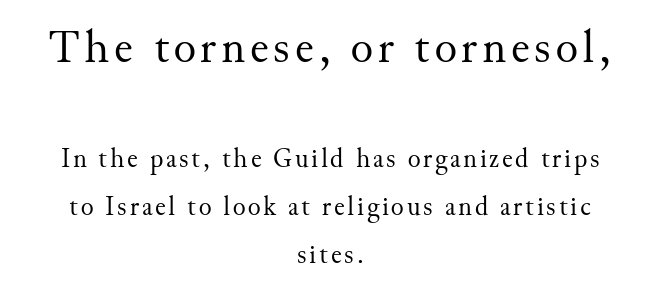
{"serif": "yes", "italic": "no", "bold": "no", "weight": "regular", "width": "normal", "stroke_contrast": "medium", "x_height": "small", "monospaced": "no", "underline": "no", "align": "center", "line_spacing_ratio": 1.79, "larger_block": "first", "size_ratio": 1.74, "glyph_px": 47}
